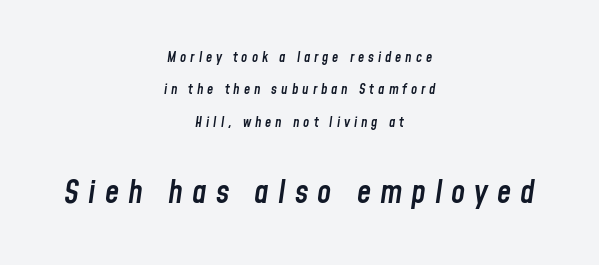
Tracking here is generous; glyphs stand well apart from one another. The passage shown stacks its lines with a broad gap. Do the characters align in a grid? No, the font is proportional. In terms of weight, the rendering is demibold, just under bold. Italic: yes, the glyphs are oblique. Whoever set this made the second block the dominant, larger element.
